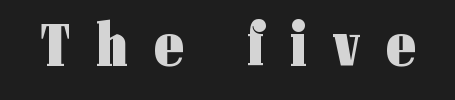
The image shows 63 px heavy, condensed sans-serif type, upright; set unusually wide letter spacing (+0.42 em), not underlined; low stroke contrast and a medium x-height.
